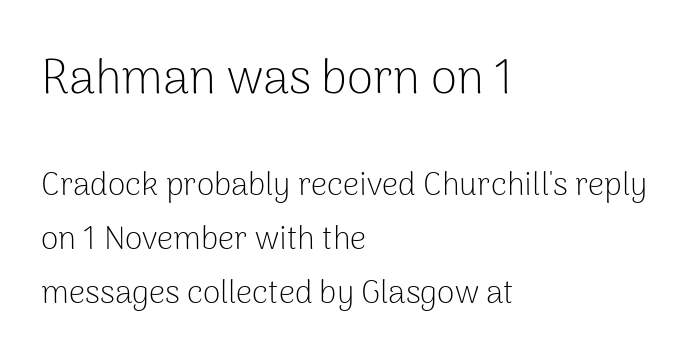
Q: Is the text bold? A: No.
Q: Is the text italic (slanted)? A: No, it is upright.
Q: Is the typeface a serif or a sans-serif typeface? A: Sans-serif.
Q: Is the text underlined? A: No.
Q: How is the paragraph aligned? A: Left-aligned.
Q: Is the spacing between letters normal or unusually wide? A: Normal.
Q: Is the spacing between lines tight, normal or loose? A: Normal.
Q: Which block of text is set in a larger size, the first (top) or the second (bottom)? A: The first (top) one.
Q: Width (condensed, normal, or wide)? A: Normal.
Q: Stroke contrast? A: Low.
Q: x-height? A: Medium.
Q: Monospaced? A: No.
